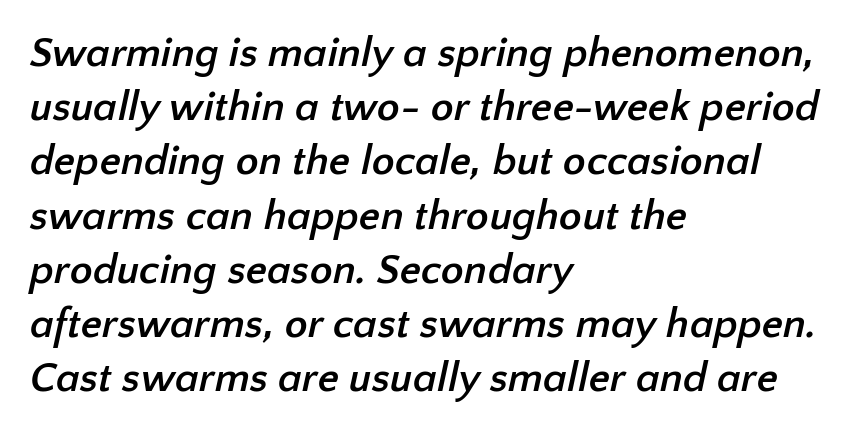
{"serif": "no", "bold": "yes", "weight": "semibold", "width": "normal", "stroke_contrast": "low", "x_height": "medium", "monospaced": "no", "underline": "no", "align": "left", "line_spacing": "normal", "line_spacing_ratio": 1.29, "letter_spacing": "normal", "letter_spacing_em": 0.0, "glyph_px": 42}
